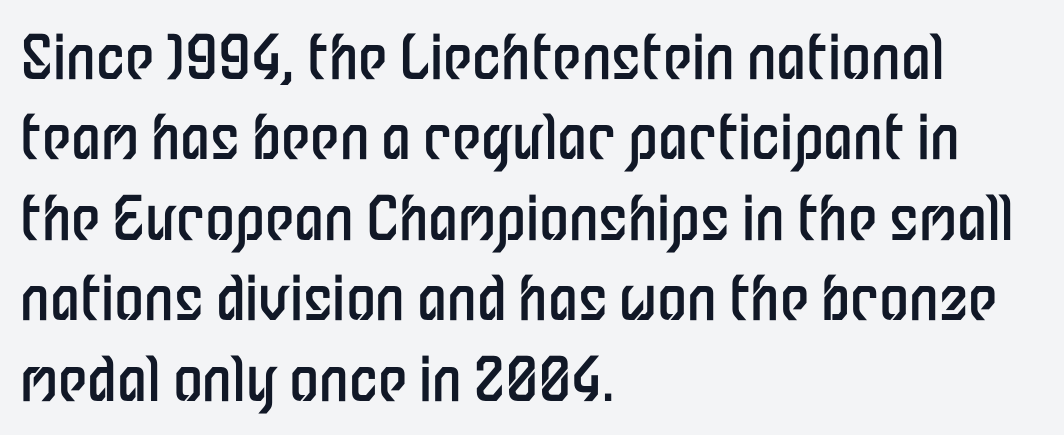
Q: Is the text bold? A: No.
Q: Is the text italic (slanted)? A: No, it is upright.
Q: Is the typeface a serif or a sans-serif typeface? A: Sans-serif.
Q: Is the text underlined? A: No.
Q: How is the paragraph aligned? A: Left-aligned.
Q: Is the spacing between letters normal or unusually wide? A: Normal.
Q: Is the spacing between lines tight, normal or loose? A: Normal.
Q: Width (condensed, normal, or wide)? A: Condensed.
Q: Stroke contrast? A: Low.
Q: x-height? A: Medium.
Q: Monospaced? A: No.
